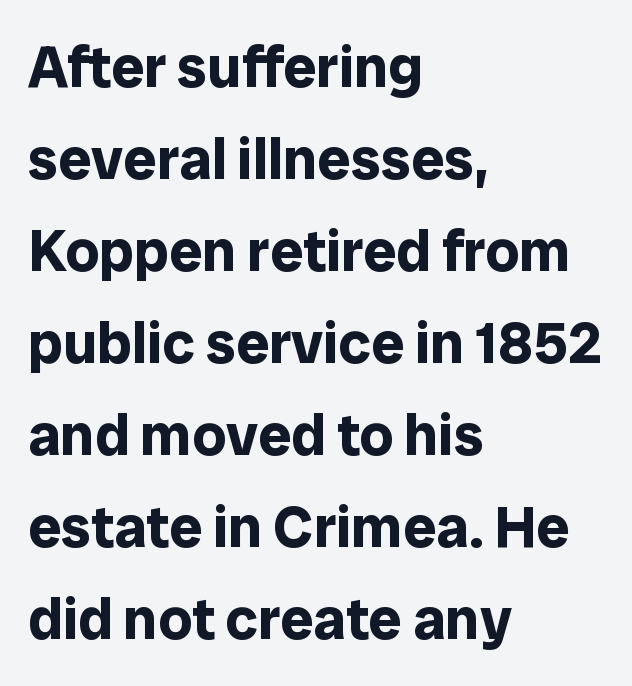
The image shows 59 px bold sans-serif type, upright; set left-aligned, normal line spacing (1.56x), normal letter spacing, not underlined; low stroke contrast and a medium x-height.
